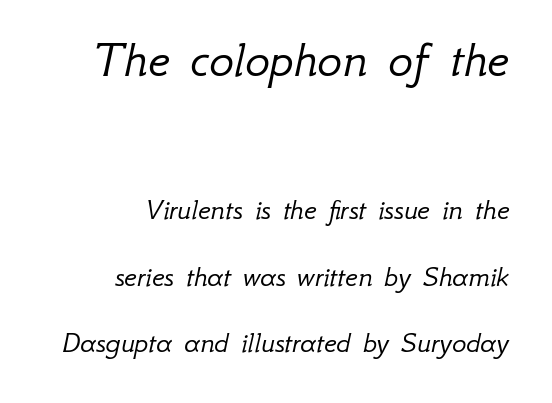
{"italic": "yes", "lean": "right", "slant_degrees": 12, "bold": "no", "weight": "light", "width": "normal", "stroke_contrast": "low", "x_height": "small", "monospaced": "no", "underline": "no", "align": "right", "line_spacing": "loose", "line_spacing_ratio": 2.22, "letter_spacing": "normal", "letter_spacing_em": 0.0, "larger_block": "first", "size_ratio": 1.73, "glyph_px": 52}
